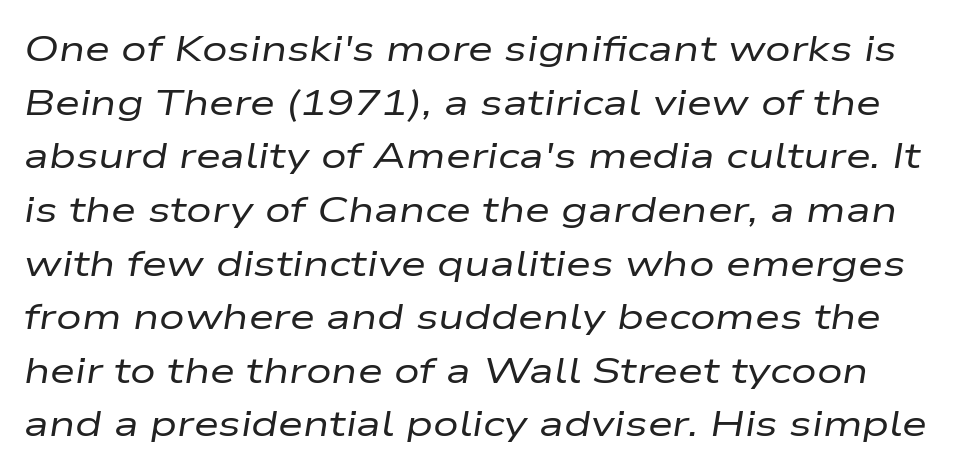
{"italic": "yes", "lean": "right", "slant_degrees": 9, "bold": "no", "weight": "regular", "width": "wide", "stroke_contrast": "low", "x_height": "medium", "monospaced": "no", "underline": "no", "line_spacing": "normal", "line_spacing_ratio": 1.49, "letter_spacing": "normal", "letter_spacing_em": 0.0, "glyph_px": 36}
